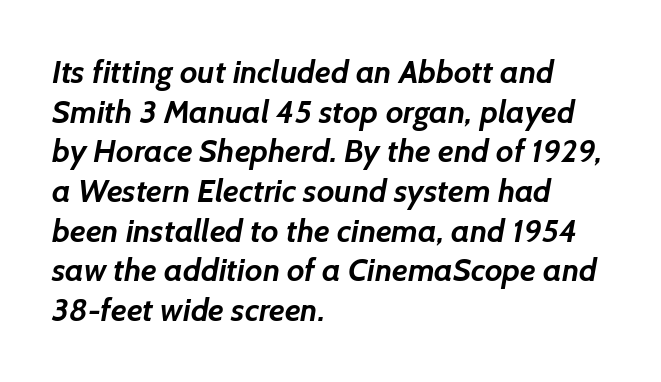
The image shows 32 px semibold sans-serif type; set left-aligned, line spacing 1.24x, normal letter spacing, not underlined; low stroke contrast and a medium x-height.
